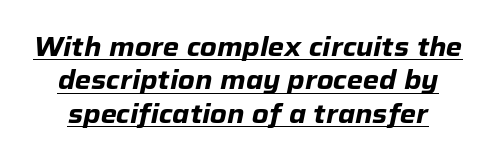
Q: Is the text bold? A: Yes.
Q: Is the text italic (slanted)? A: Yes, it leans right by about 12 degrees.
Q: Is the text underlined? A: Yes.
Q: Is the spacing between letters normal or unusually wide? A: Normal.
Q: Is the spacing between lines tight, normal or loose? A: Normal.
